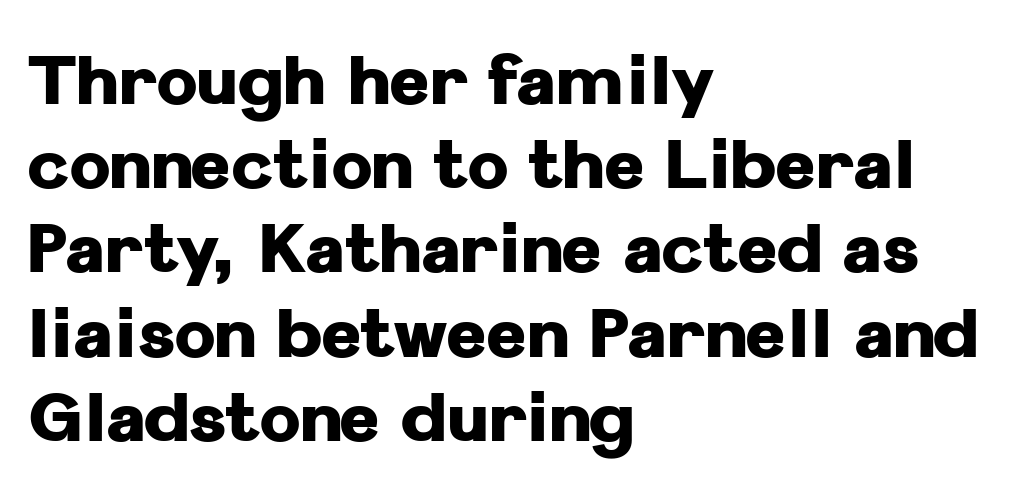
The image shows 69 px heavy sans-serif type, upright; set left-aligned, line spacing 1.22x, normal letter spacing, not underlined; low stroke contrast and a medium x-height.
